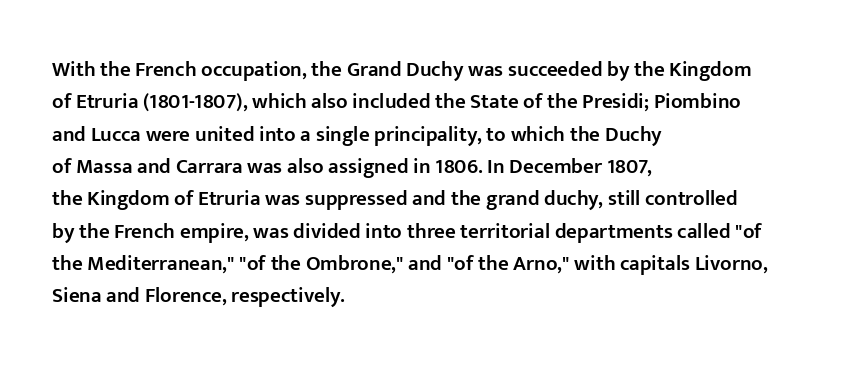
The image shows 21 px text type, upright; set left-aligned, normal line spacing (1.54x), normal letter spacing, not underlined.
